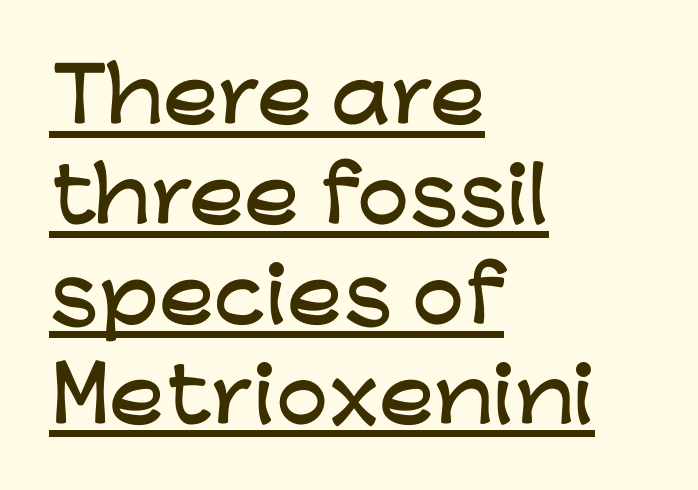
No italicization has been applied; the sample stays upright. Each line starts at the same left margin while the right side varies. This is sans-serif lettering, the kind often seen on screens and signage. Note the varied advance widths — an 'i' is clearly narrower than an 'm'.
